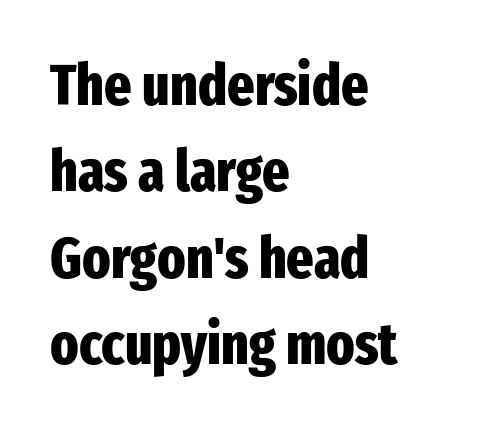
Q: Is the text bold? A: Yes.
Q: Is the text italic (slanted)? A: No, it is upright.
Q: Is the typeface a serif or a sans-serif typeface? A: Sans-serif.
Q: Is the text underlined? A: No.
Q: How is the paragraph aligned? A: Left-aligned.
Q: Is the spacing between letters normal or unusually wide? A: Normal.
Q: Is the spacing between lines tight, normal or loose? A: Normal.
Q: Width (condensed, normal, or wide)? A: Condensed.
Q: Stroke contrast? A: Low.
Q: x-height? A: Medium.
Q: Monospaced? A: No.
